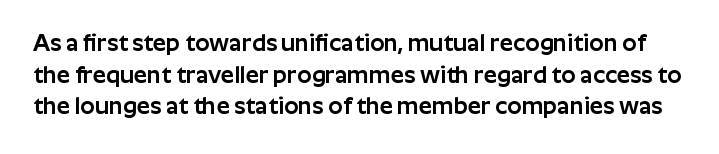
{"italic": "no", "underline": "no", "line_spacing": "normal", "line_spacing_ratio": 1.38, "letter_spacing": "normal", "letter_spacing_em": 0.0, "glyph_px": 23}
